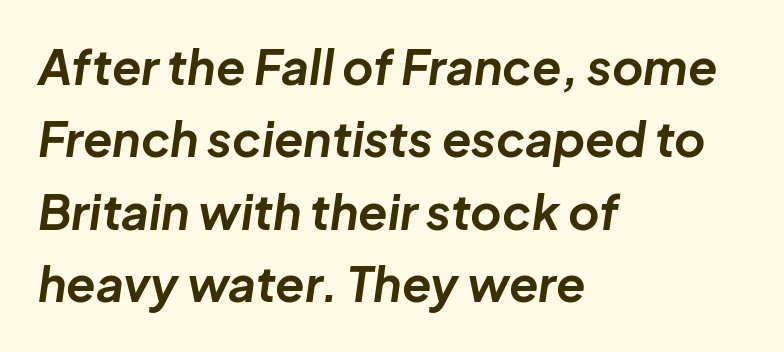
The image shows 48 px bold type, italic (leaning right); set left-aligned, normal line spacing (1.51x), normal letter spacing, not underlined; low stroke contrast and a medium x-height.
